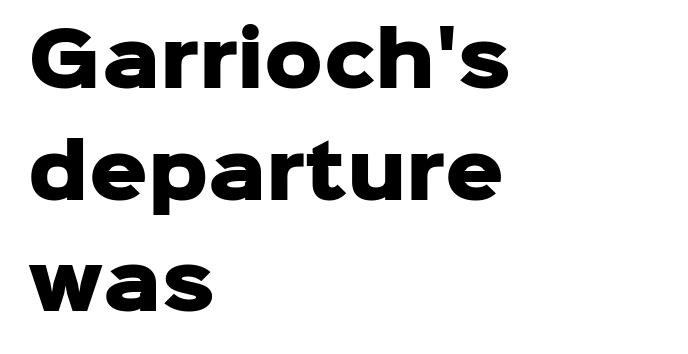
The image shows 73 px heavy sans-serif type, upright; set left-aligned, normal line spacing (1.53x), normal letter spacing, not underlined; low stroke contrast and a medium x-height.
